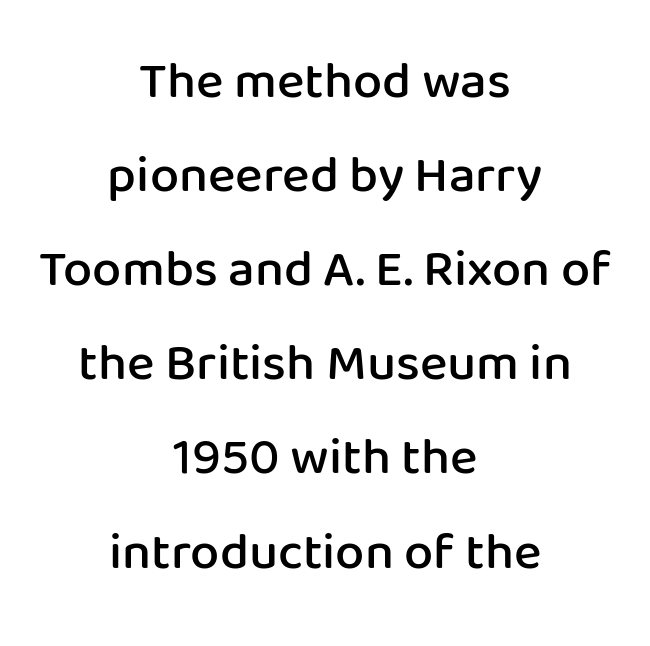
{"serif": "no", "italic": "no", "bold": "semi", "weight": "semibold", "width": "normal", "stroke_contrast": "low", "x_height": "medium", "monospaced": "no", "underline": "no", "align": "center", "line_spacing_ratio": 1.81, "letter_spacing": "normal", "letter_spacing_em": 0.0, "glyph_px": 52}
